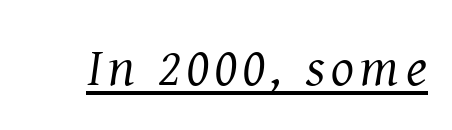
Q: Is the text bold? A: No.
Q: Is the text italic (slanted)? A: Yes, it leans right by about 8 degrees.
Q: Is the typeface a serif or a sans-serif typeface? A: Serif.
Q: Is the text underlined? A: Yes.
Q: Width (condensed, normal, or wide)? A: Normal.
Q: Stroke contrast? A: Medium.
Q: x-height? A: Medium.
Q: Monospaced? A: No.
